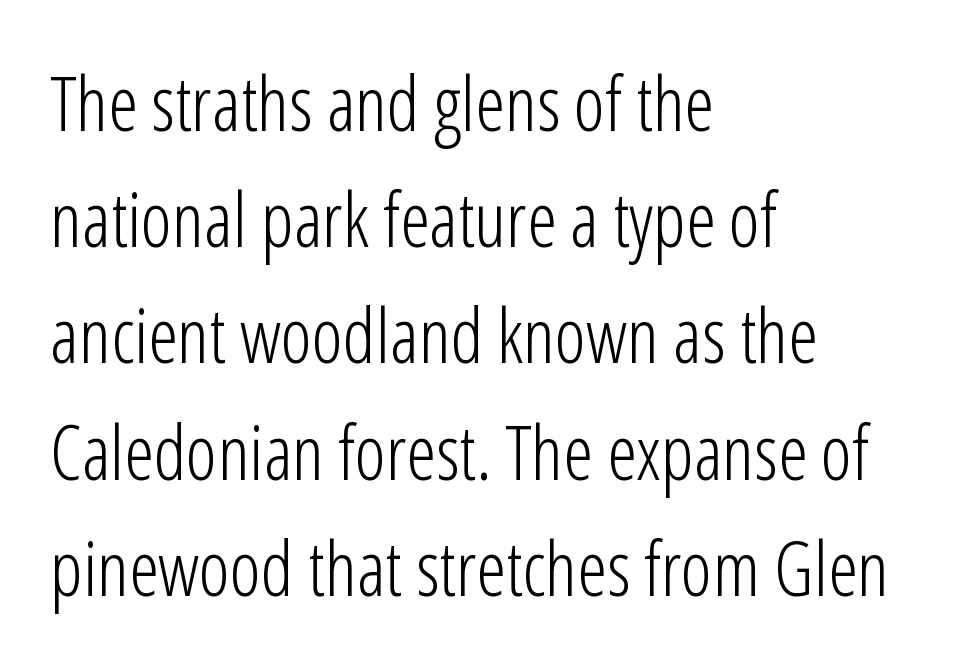
Default kerning and tracking; the words read as compact shapes. Underlining? Definitely not there. The font sits on the lighter half of the weight spectrum, regular included. The lettering stays uniformly vertical, giving the passage a roman look. Leading: standard. Spacing verdict: proportional, widths tailored to each character.
